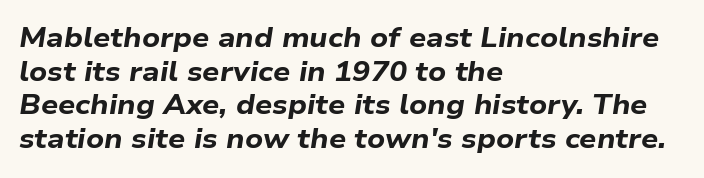
{"italic": "yes", "lean": "right", "slant_degrees": 9, "bold": "yes", "underline": "no", "align": "left", "line_spacing": "normal", "line_spacing_ratio": 1.25, "letter_spacing": "normal", "letter_spacing_em": 0.0, "glyph_px": 27}
